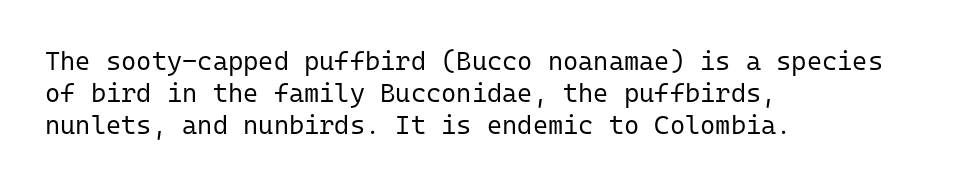
No letter is thick-stroked: the sample isn't bold. The lettering stays uniformly vertical, giving the passage a roman look. This sample uses plain, unmodified letter spacing. These lines stack with their left ends in a neat column. The gap between lines stays unmarked.
